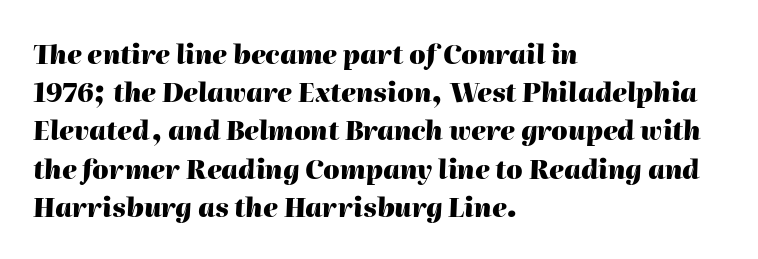
Q: Is the text bold? A: Yes.
Q: Is the text italic (slanted)? A: Yes, it leans right by about 2 degrees.
Q: Is the text underlined? A: No.
Q: How is the paragraph aligned? A: Left-aligned.
Q: Is the spacing between letters normal or unusually wide? A: Normal.
Q: Is the spacing between lines tight, normal or loose? A: Normal.
